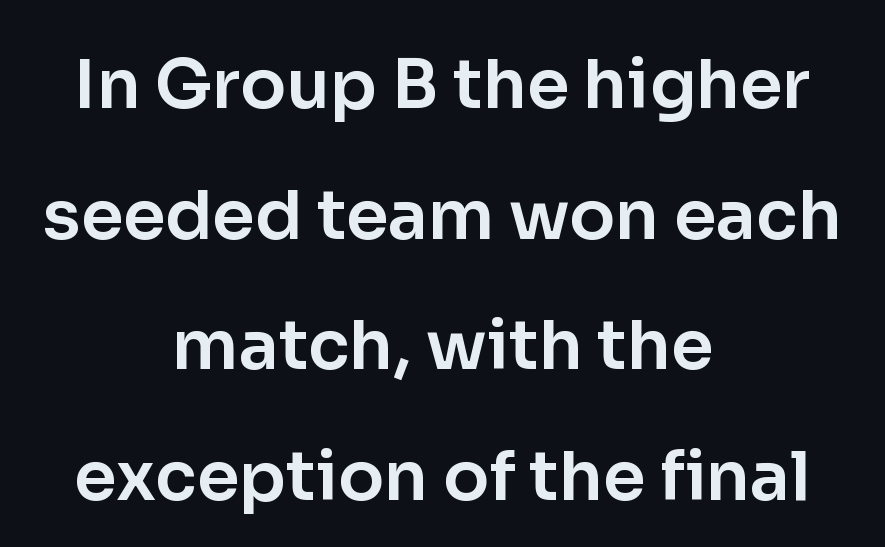
The image shows 68 px sans-serif type, upright; set centered, loose line spacing (1.92x), normal letter spacing, not underlined; low stroke contrast and a medium x-height.
